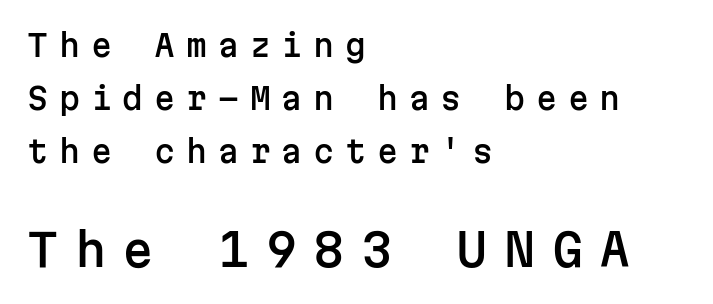
{"serif": "no", "italic": "no", "width": "normal", "stroke_contrast": "low", "x_height": "medium", "monospaced": "yes", "underline": "no", "align": "left", "line_spacing_ratio": 1.77, "letter_spacing": "wide", "letter_spacing_em": 0.36, "larger_block": "second", "size_ratio": 1.5, "glyph_px": 45}
